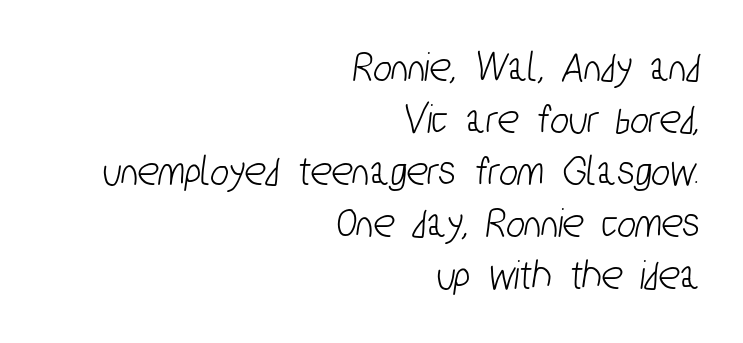
{"serif": "no", "width": "condensed", "stroke_contrast": "low", "x_height": "medium", "monospaced": "no", "underline": "no", "align": "right", "line_spacing_ratio": 1.18, "letter_spacing": "normal", "letter_spacing_em": 0.0, "glyph_px": 44}
